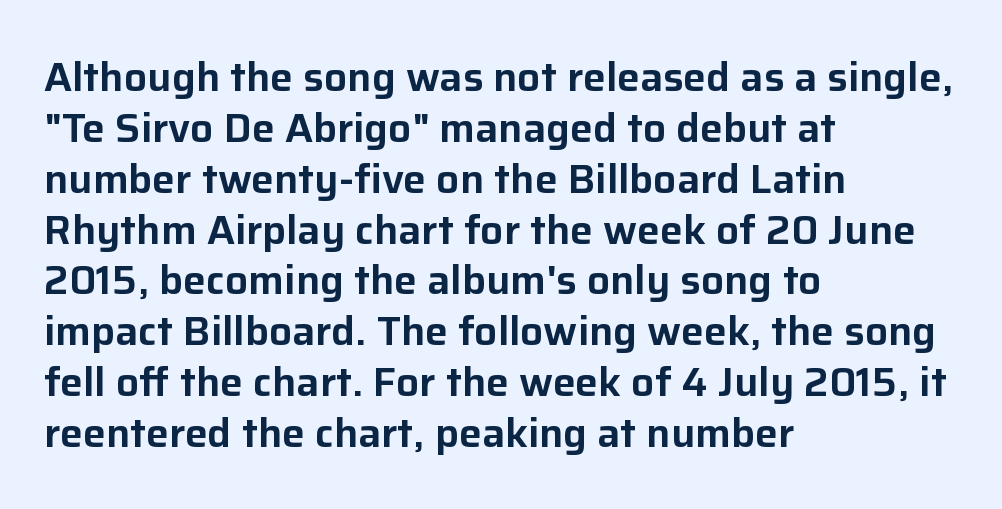
The image shows 41 px sans-serif type, upright; set left-aligned, line spacing 1.24x, normal letter spacing, not underlined; low stroke contrast and a medium x-height.
